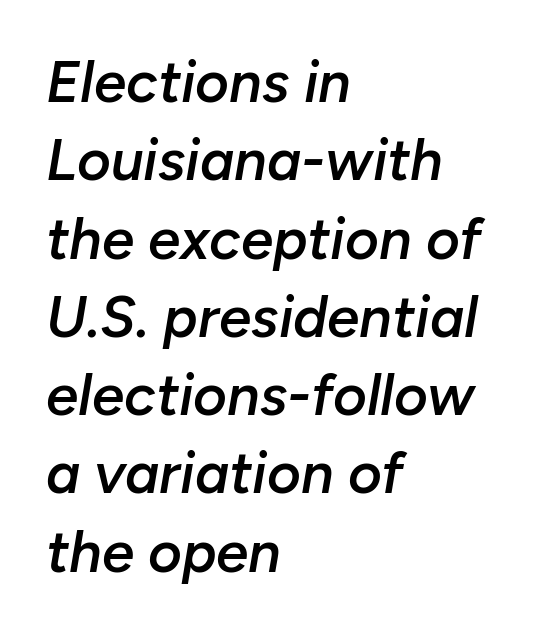
{"italic": "yes", "lean": "right", "slant_degrees": 10, "bold": "semi", "weight": "semibold", "width": "normal", "stroke_contrast": "low", "x_height": "medium", "monospaced": "no", "underline": "no", "align": "left", "line_spacing": "normal", "line_spacing_ratio": 1.35, "letter_spacing": "normal", "letter_spacing_em": 0.0, "glyph_px": 58}
